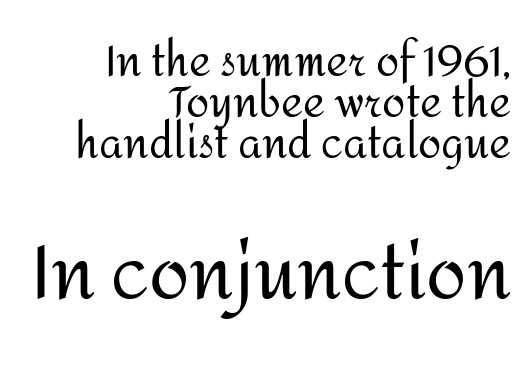
Q: Is the text bold? A: No.
Q: Is the text italic (slanted)? A: No, it is upright.
Q: Is the typeface a serif or a sans-serif typeface? A: Sans-serif.
Q: Is the text underlined? A: No.
Q: How is the paragraph aligned? A: Right-aligned.
Q: Is the spacing between letters normal or unusually wide? A: Normal.
Q: Is the spacing between lines tight, normal or loose? A: Tight.
Q: Which block of text is set in a larger size, the first (top) or the second (bottom)? A: The second (bottom) one.
Q: Width (condensed, normal, or wide)? A: Normal.
Q: Stroke contrast? A: Medium.
Q: x-height? A: Medium.
Q: Monospaced? A: No.
